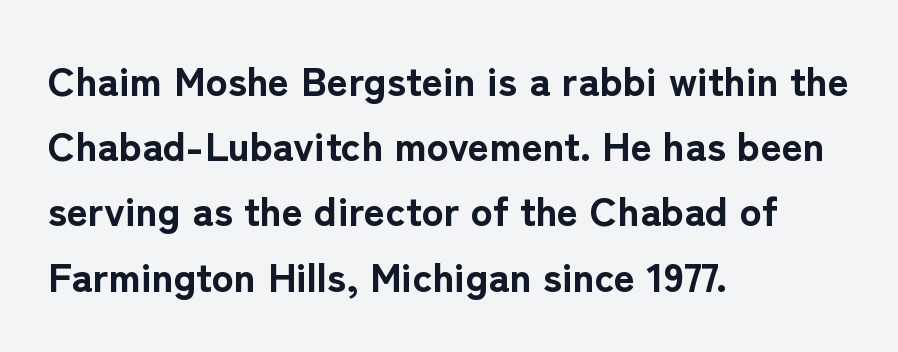
{"serif": "no", "italic": "no", "bold": "yes", "weight": "bold", "width": "normal", "stroke_contrast": "low", "x_height": "medium", "monospaced": "no", "underline": "no", "align": "left", "line_spacing": "normal", "line_spacing_ratio": 1.59, "letter_spacing": "normal", "letter_spacing_em": 0.0, "glyph_px": 41}
